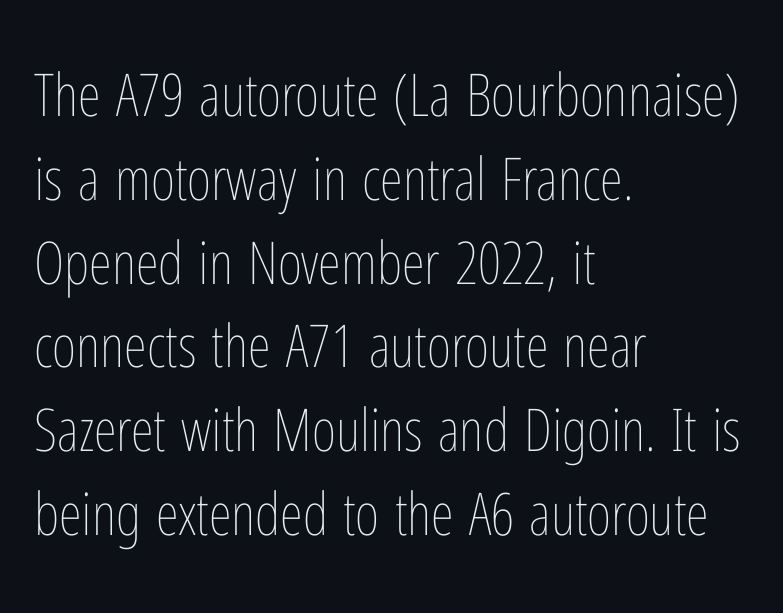
{"italic": "no", "bold": "no", "weight": "thin", "width": "condensed", "stroke_contrast": "low", "x_height": "medium", "monospaced": "no", "underline": "no", "align": "left", "line_spacing": "normal", "line_spacing_ratio": 1.42, "letter_spacing": "normal", "letter_spacing_em": 0.0, "glyph_px": 59}
